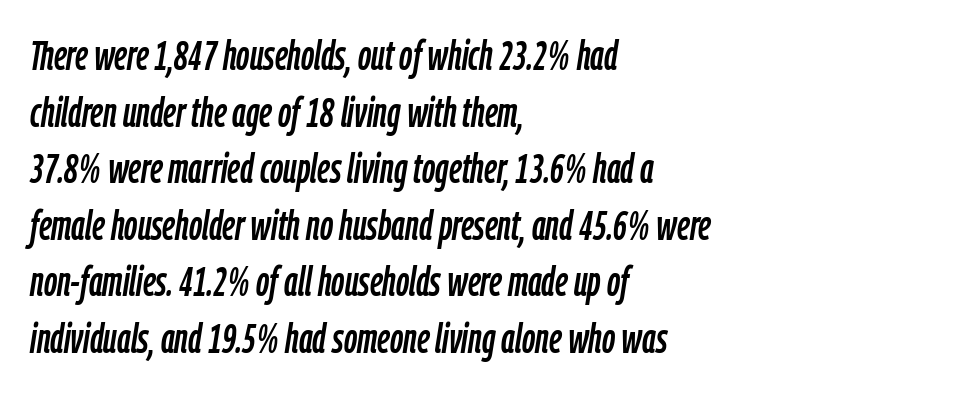
The horizontal fit of the characters is conventional and even. Vertically, the passage feels balanced, rows spaced as you'd expect. Character widths vary here, with narrow letters taking less room than wide ones. If you drew a line through each stem, it would be angled. The zone under the glyphs is completely vacant.
